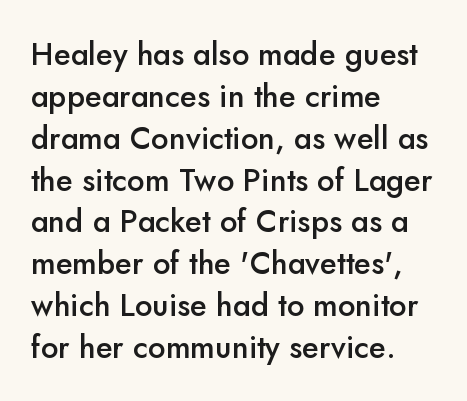
{"serif": "no", "italic": "no", "bold": "semi", "weight": "semibold", "width": "normal", "stroke_contrast": "low", "x_height": "small", "monospaced": "no", "underline": "no", "align": "left", "line_spacing": "normal", "line_spacing_ratio": 1.35, "letter_spacing": "normal", "letter_spacing_em": 0.0, "glyph_px": 31}
